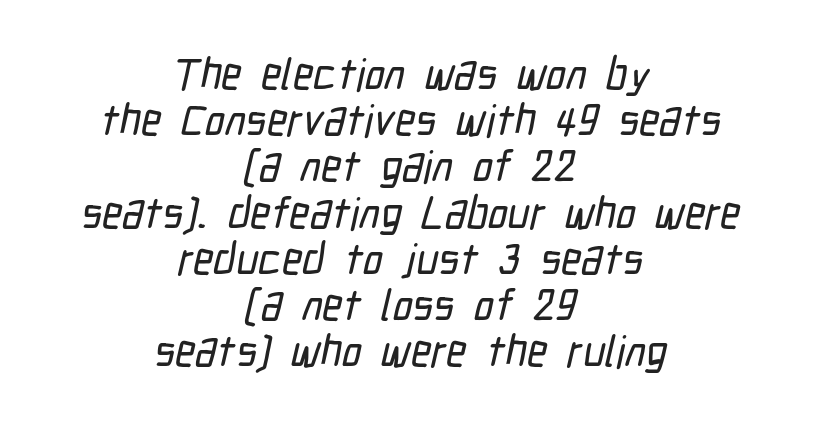
No feet cap the strokes, marking this as sans-serif type. Characters follow at the spacing the type designer built in. The typesetter chose a symmetrical, centered arrangement here. Honestly, there is no underline to notice here at all.
